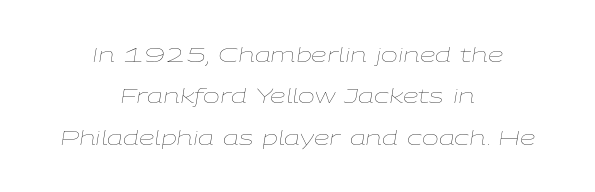
Has an underline been added? It has not. The designer dialed line spacing up above the default. Stems and bowls with no extra thickness — not bold. The whitespace from short lines is split evenly between both sides. Compared with typical body copy, the letter spacing here is the same.
